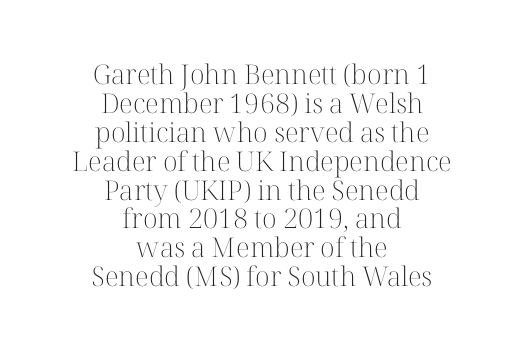
The image shows 27 px text type, upright; set centered, tight line spacing (1.07x), normal letter spacing, not underlined.
